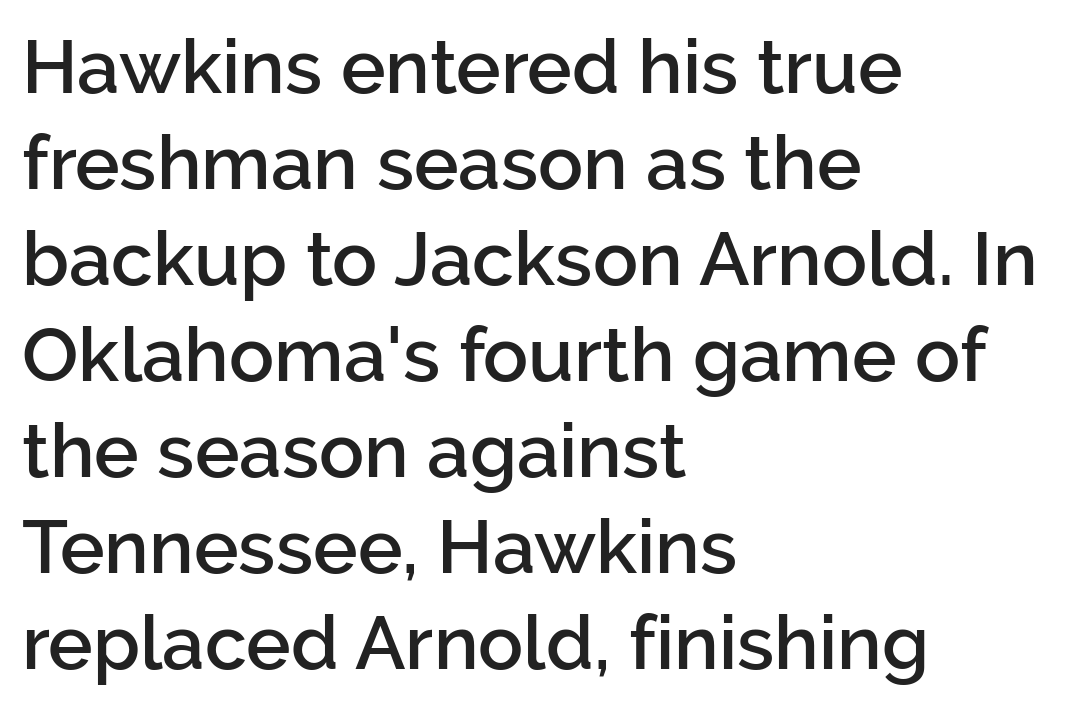
Q: Is the text bold? A: Semi-bold.
Q: Is the text italic (slanted)? A: No, it is upright.
Q: Is the typeface a serif or a sans-serif typeface? A: Sans-serif.
Q: Is the text underlined? A: No.
Q: How is the paragraph aligned? A: Left-aligned.
Q: Is the spacing between letters normal or unusually wide? A: Normal.
Q: Is the spacing between lines tight, normal or loose? A: Normal.
Q: Width (condensed, normal, or wide)? A: Normal.
Q: Stroke contrast? A: Low.
Q: x-height? A: Medium.
Q: Monospaced? A: No.
